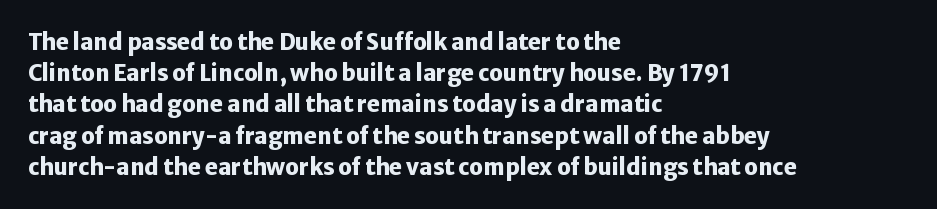
{"italic": "no", "bold": "yes", "underline": "no", "align": "left", "line_spacing": "normal", "line_spacing_ratio": 1.42, "letter_spacing": "normal", "letter_spacing_em": 0.0, "glyph_px": 22}
